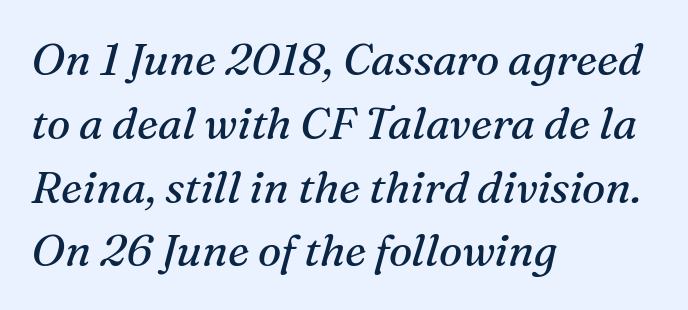
The image shows 44 px regular-weight serif type, italic (leaning right); set left-aligned, normal line spacing (1.45x), normal letter spacing, not underlined; medium stroke contrast and a medium x-height.
